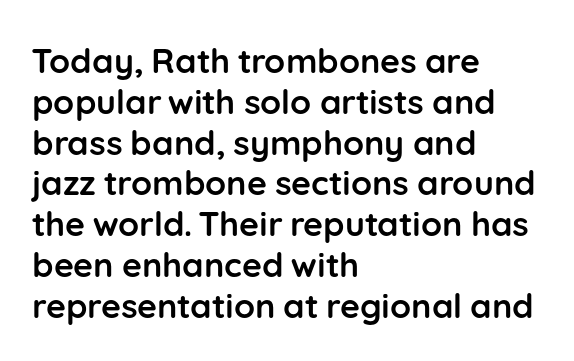
Q: Is the text bold? A: Yes.
Q: Is the text italic (slanted)? A: No, it is upright.
Q: Is the typeface a serif or a sans-serif typeface? A: Sans-serif.
Q: Is the text underlined? A: No.
Q: How is the paragraph aligned? A: Left-aligned.
Q: Is the spacing between letters normal or unusually wide? A: Normal.
Q: Width (condensed, normal, or wide)? A: Normal.
Q: Stroke contrast? A: Low.
Q: x-height? A: Medium.
Q: Monospaced? A: No.
